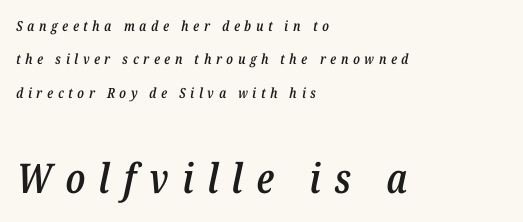
The image shows 41 px semibold, condensed type, italic (leaning right); set left-aligned, loose line spacing (2.39x), unusually wide letter spacing (+0.33 em), not underlined; the second (bottom) block is 2.93x larger; low stroke contrast and a medium x-height.
